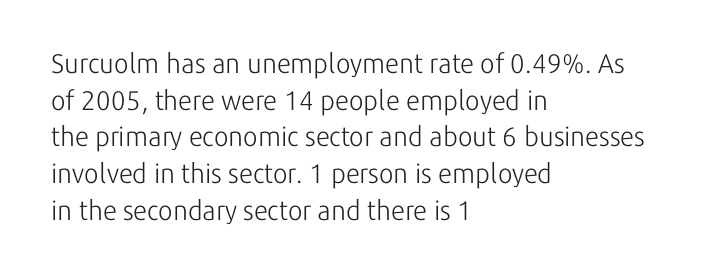
Reading down the block, your eye returns to a fixed left position each line. Do the letters lean? They stand straight. The strip under each line holds only bare page. Bold? No — there's no thickening of the strokes. Line spacing here is normal. Glyph-to-glyph distance matches everyday printed text.
